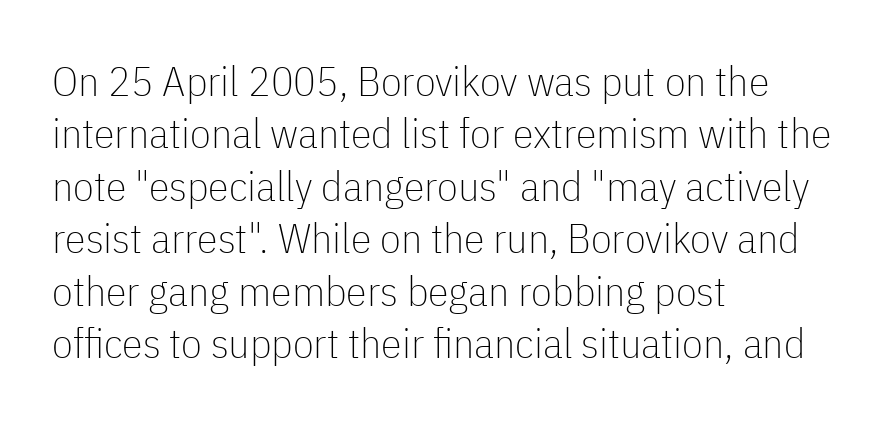
Style check: upright. Stroke thickness stays within the range of a standard reading face or lighter. Unmarked baselines from the first word to the last. This sample has the flowing, uneven cadence of proportional lettering. There is no visible air inserted between adjacent glyphs.
